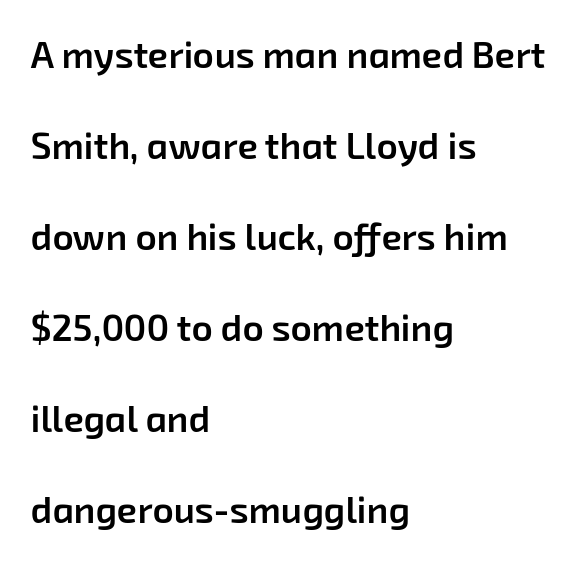
Students, observe: this is what heavily led, spacious text looks like. The paragraph has a hard left edge and a soft right edge. Glance below the letters and you will spot only blank space. The typeface chosen for these lines omits serifs.
